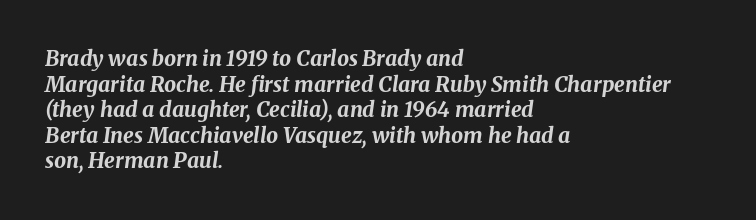
Descenders hang freely into open space. This sample is left-justified, so line endings fall wherever the words run out. Spacing between characters is what you'd get straight out of the box. Typographic density is high because the face is bold.
